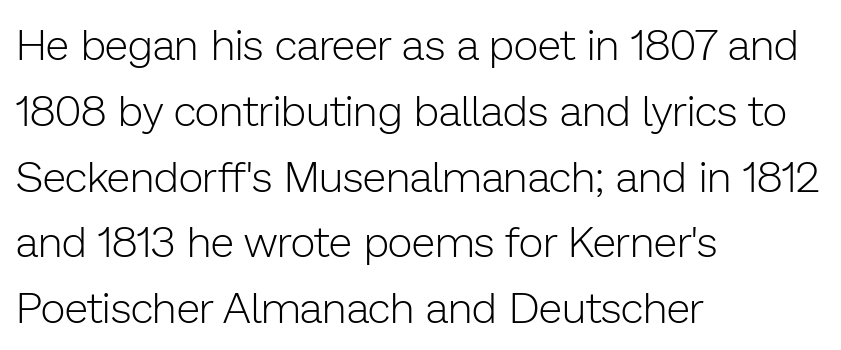
Is this a fixed-width face? No — the glyphs have proportional, varying widths. The leading is moderate, giving the passage an even texture. In terms of posture, this sample is upright. The specimen omits any rule beneath the text block's lines. A light-to-regular cut is what we see here.
